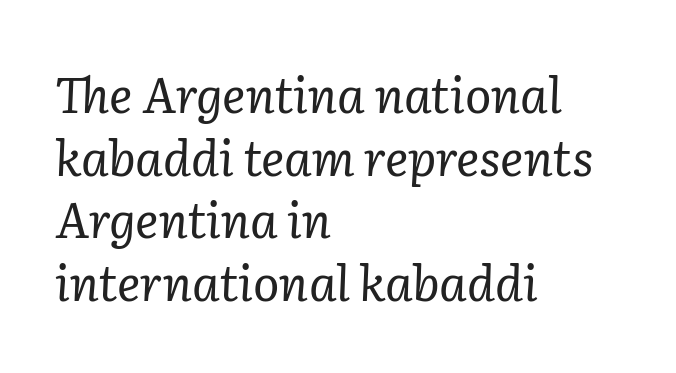
Only glyphs here, with clear space below each row. Layout note: lines flush left. Short note: letters normally spaced. The whole block is typeset with a tilt.
